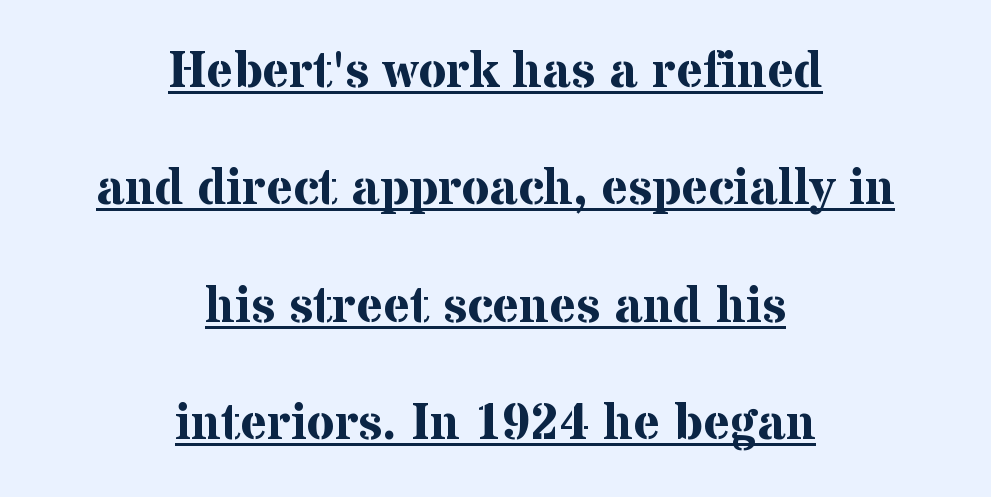
The image shows 51 px bold serif type, upright; set centered, loose line spacing (2.3x), normal letter spacing, underlined; medium stroke contrast and a medium x-height.
